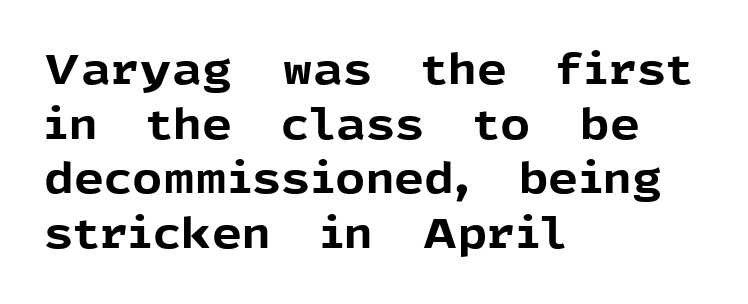
{"serif": "no", "italic": "no", "bold": "yes", "weight": "bold", "width": "normal", "x_height": "medium", "monospaced": "no", "underline": "no", "align": "left", "line_spacing": "normal", "line_spacing_ratio": 1.3, "letter_spacing": "normal", "letter_spacing_em": 0.0, "glyph_px": 42}
